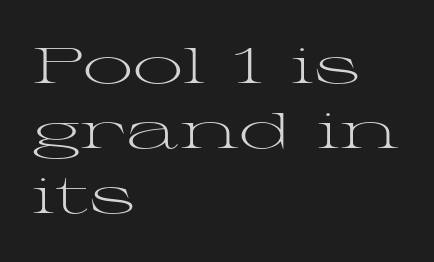
The image shows 50 px light, wide serif type, upright; set left-aligned, normal line spacing (1.3x), normal letter spacing, not underlined; medium stroke contrast and a medium x-height.
